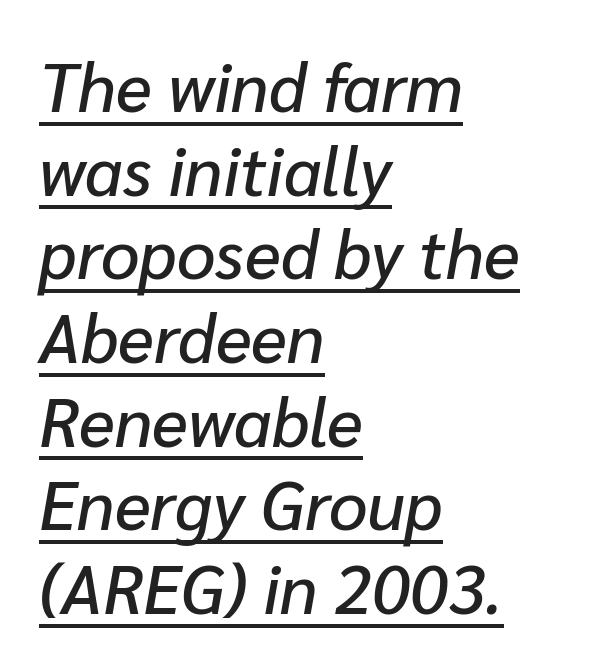
Q: Is the text italic (slanted)? A: Yes, it leans right by about 10 degrees.
Q: Is the text underlined? A: Yes.
Q: How is the paragraph aligned? A: Left-aligned.
Q: Is the spacing between letters normal or unusually wide? A: Normal.
Q: Width (condensed, normal, or wide)? A: Normal.
Q: Stroke contrast? A: Low.
Q: x-height? A: Medium.
Q: Monospaced? A: No.
